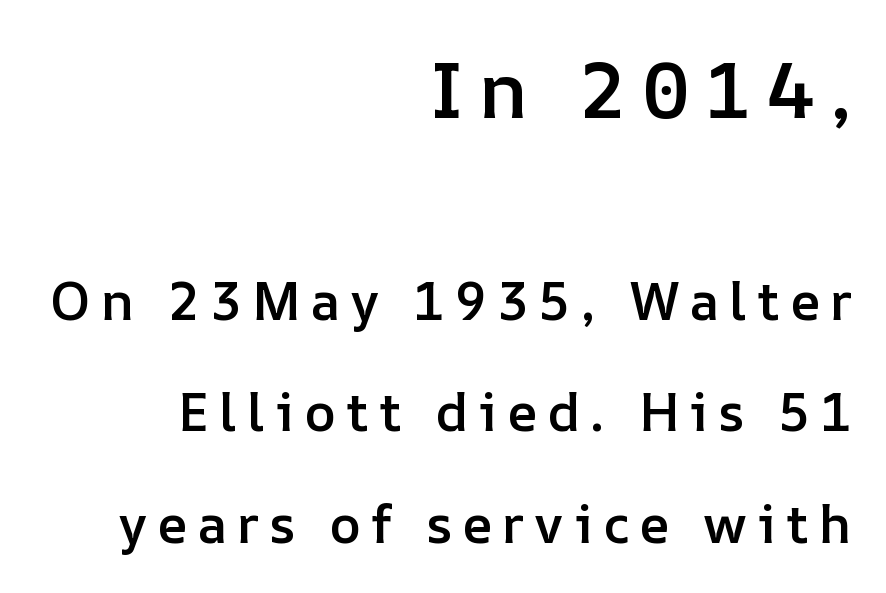
Italic: no, the glyphs are upright roman. Each glyph is drawn with semibold strokes, heavier than normal yet not fully bold. Students, observe: this is what heavily led, spacious text looks like. The more generous point size was reserved for the upper chunk. Varying glyph widths throughout — classic text-font behaviour. Teacher's note: observe the even right margin — that is flush-right alignment.
